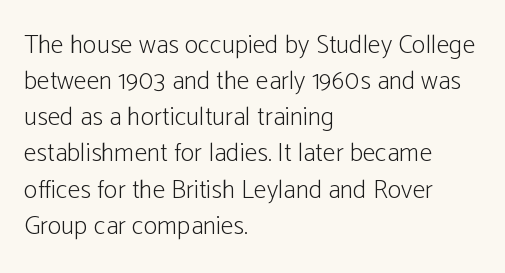
The image shows 26 px text type, upright; set left-aligned, normal line spacing (1.39x), normal letter spacing, not underlined.
